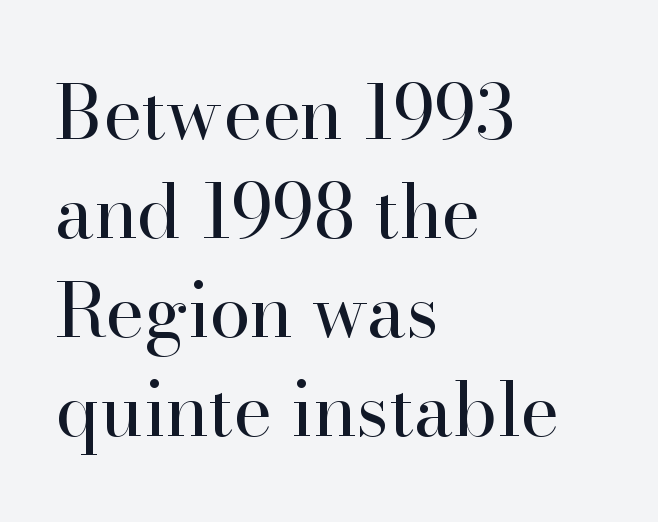
{"serif": "yes", "italic": "no", "bold": "no", "weight": "regular", "width": "normal", "stroke_contrast": "high", "x_height": "small", "monospaced": "no", "underline": "no", "align": "left", "line_spacing": "normal", "line_spacing_ratio": 1.34, "letter_spacing": "normal", "letter_spacing_em": 0.0, "glyph_px": 74}
